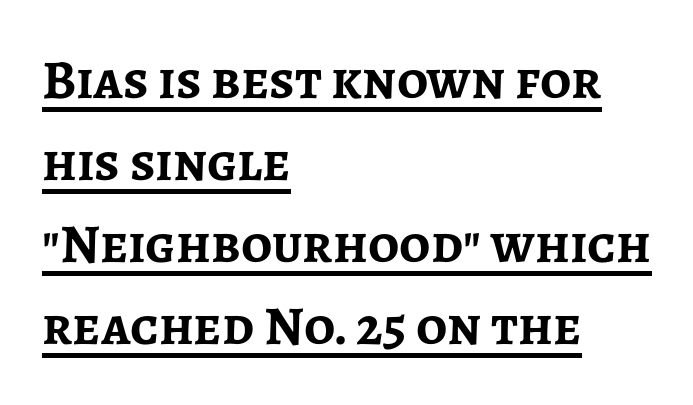
The image shows 55 px semibold sans-serif type, upright; set left-aligned, normal line spacing (1.49x), normal letter spacing, underlined; low stroke contrast and a medium x-height.
